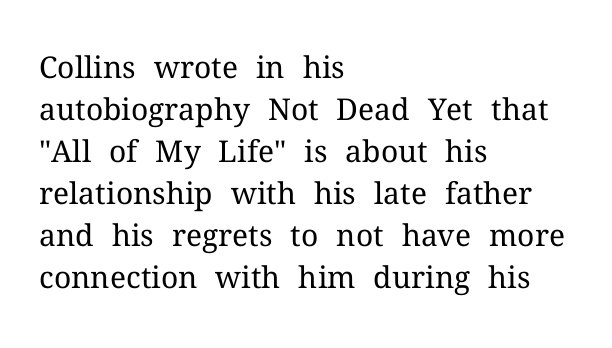
The horizontal fit of the characters is conventional and even. The letters look calm and open, with moderate or lighter stems. The rendering uses natural spacing where letterforms have individual widths. The typeface chosen for these lines features serifs. This is the regular roman posture of the typeface.
